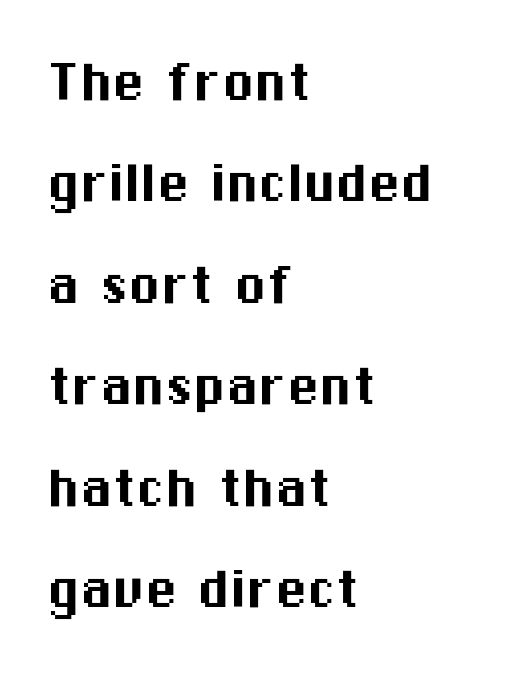
The image shows 65 px sans-serif type, upright; set left-aligned, normal line spacing (1.56x), normal letter spacing, not underlined; medium stroke contrast and a medium x-height.
